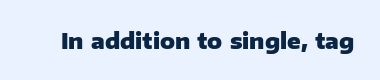
Q: Is the text bold? A: Yes.
Q: Is the text italic (slanted)? A: No, it is upright.
Q: Is the text underlined? A: No.
Q: Is the spacing between letters normal or unusually wide? A: Normal.
